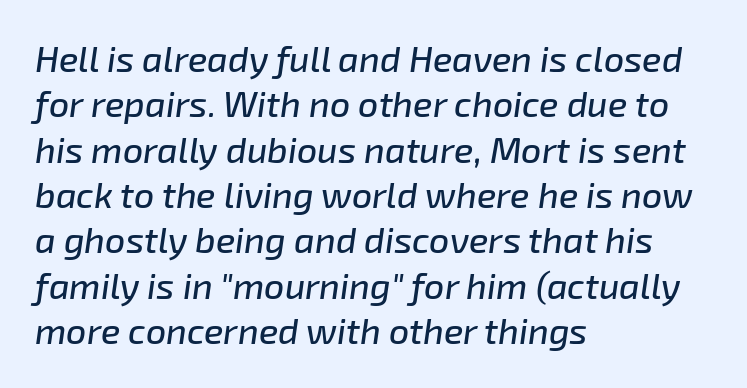
Caption: multi-line text, flush left, ragged right. Rule under the text: the space is simply empty. Think of a printed novel: that variable character pitch is what you see here. The face used here is rendered with its standard letterfit.
